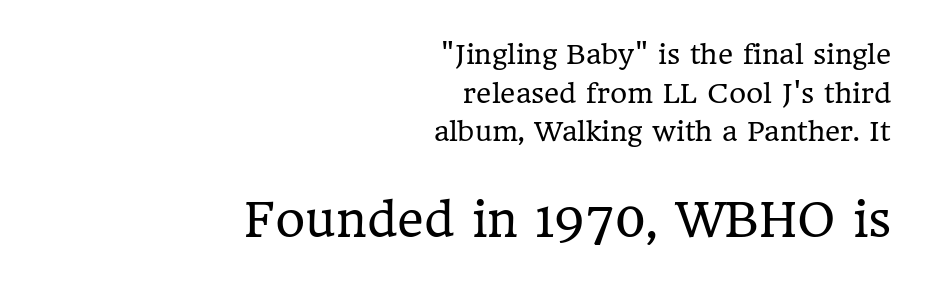
{"serif": "yes", "italic": "no", "bold": "no", "weight": "regular", "width": "normal", "stroke_contrast": "low", "x_height": "medium", "monospaced": "no", "underline": "no", "align": "right", "line_spacing": "normal", "line_spacing_ratio": 1.49, "letter_spacing": "normal", "letter_spacing_em": 0.0, "larger_block": "second", "size_ratio": 1.77, "glyph_px": 46}
